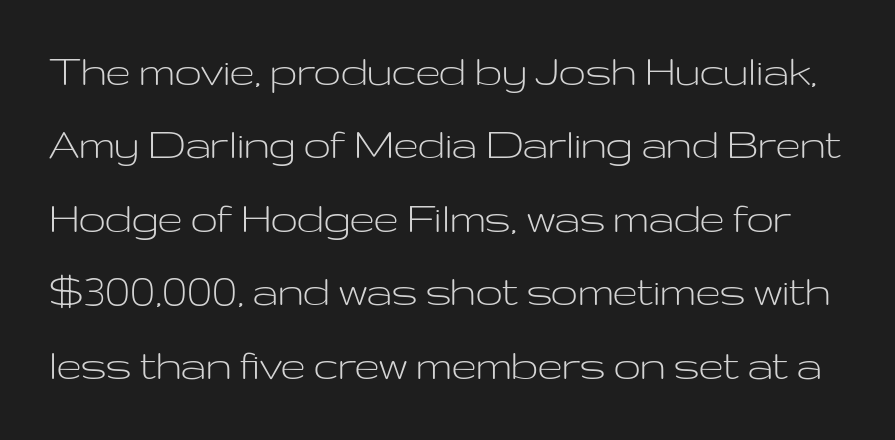
Q: Is the text bold? A: No.
Q: Is the text italic (slanted)? A: No, it is upright.
Q: Is the typeface a serif or a sans-serif typeface? A: Sans-serif.
Q: Is the text underlined? A: No.
Q: Is the spacing between letters normal or unusually wide? A: Normal.
Q: Is the spacing between lines tight, normal or loose? A: Normal.
Q: Width (condensed, normal, or wide)? A: Wide.
Q: Stroke contrast? A: Low.
Q: x-height? A: Medium.
Q: Monospaced? A: No.
